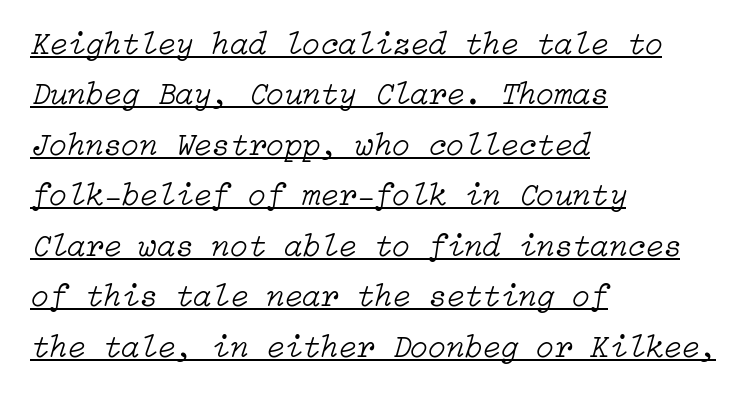
Does a line run under the words? Yes, clearly. Each word holds together tightly as a unit, with standard inter-letter gaps. Leading matches the norm, producing a regular column. On a weight scale, this lands at 450 or below. Yep, that's italic — everything's leaning.
